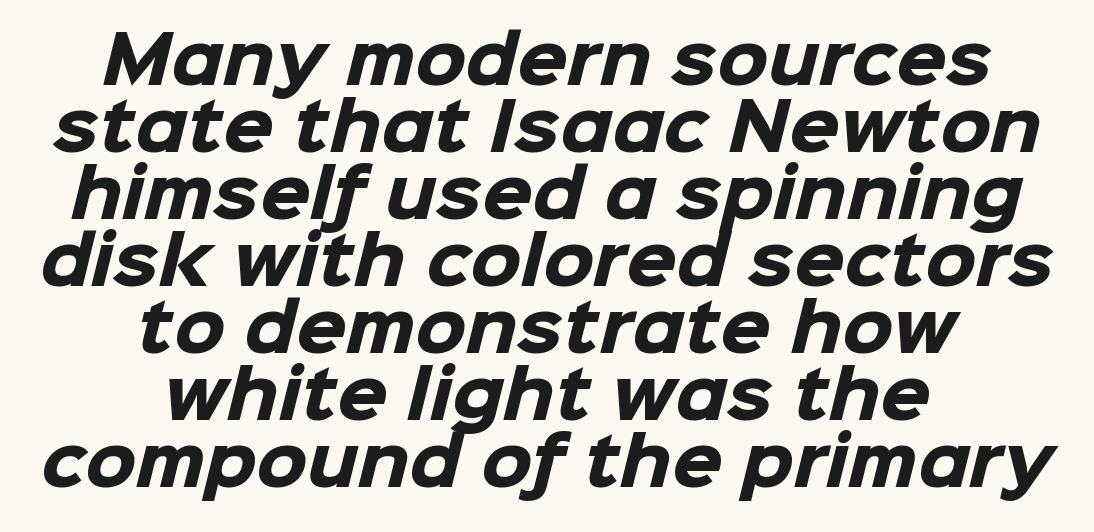
Heavy, bold letterforms. Short note: letters normally spaced. Bare-footed words on every line. Is there much room between lines? No — they nearly touch. Is the block centered? Yes — each line is placed symmetrically about the middle. This rendering employs a face without finishing strokes, i.e., a sans-serif.
